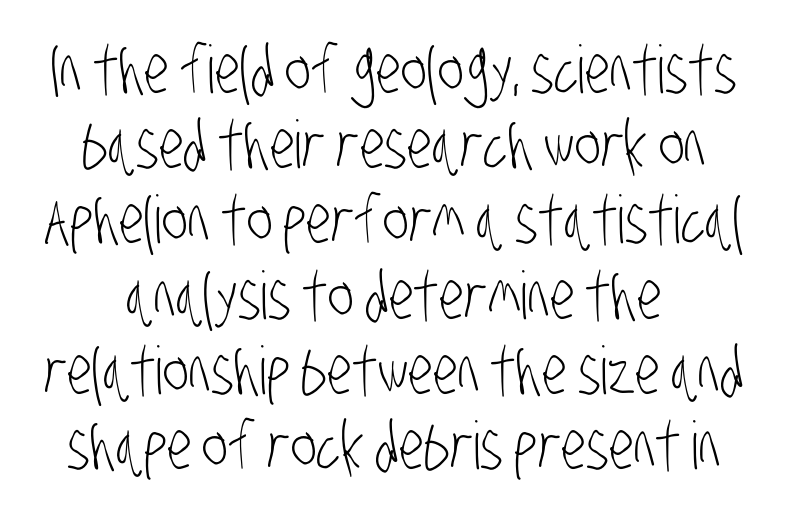
Q: Is the text bold? A: No.
Q: Is the typeface a serif or a sans-serif typeface? A: Sans-serif.
Q: Is the text underlined? A: No.
Q: How is the paragraph aligned? A: Centered.
Q: Is the spacing between letters normal or unusually wide? A: Normal.
Q: Is the spacing between lines tight, normal or loose? A: Tight.
Q: Width (condensed, normal, or wide)? A: Condensed.
Q: Stroke contrast? A: Low.
Q: x-height? A: Large.
Q: Monospaced? A: No.
